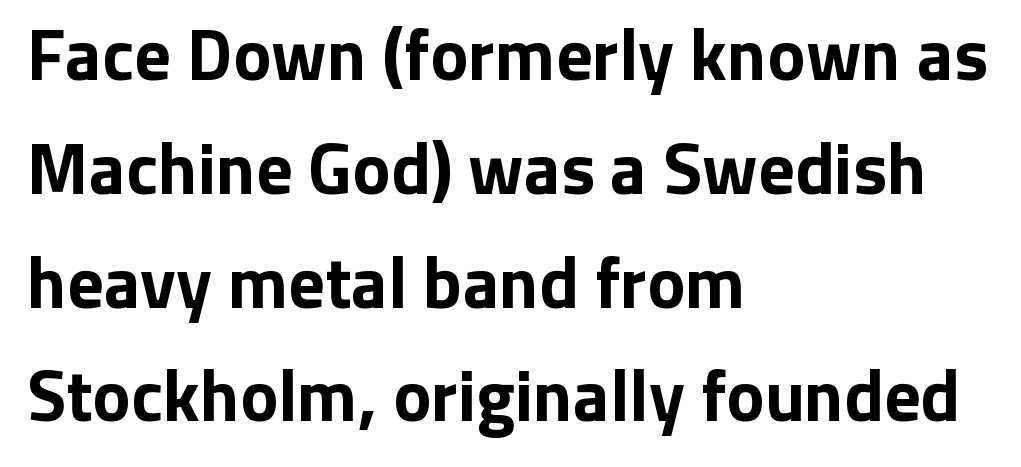
The image shows 72 px bold sans-serif type, upright; set left-aligned, normal line spacing (1.58x), normal letter spacing, not underlined; low stroke contrast and a medium x-height.
